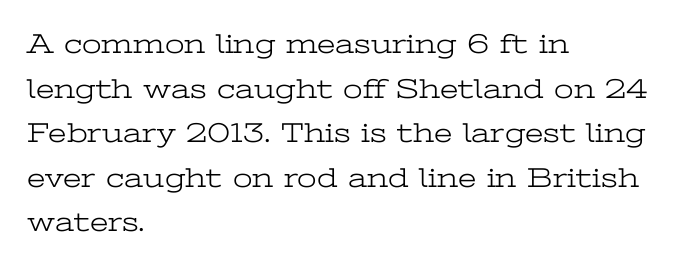
The image shows 28 px light, wide serif type, upright; set left-aligned, normal line spacing (1.59x), normal letter spacing, not underlined; low stroke contrast and a medium x-height.
